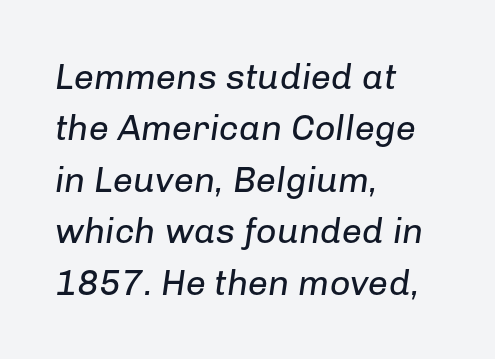
Honestly, the row spacing looks completely unremarkable. Rendered with sloped, italic letterforms. What stands out about the letter spacing? Nothing — it is the standard amount. Think of a printed novel: that variable character pitch is what you see here. Line starts are locked; line ends wander.
